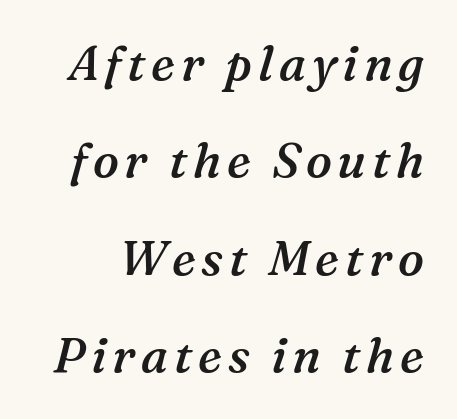
The image shows 48 px semibold serif type, italic (leaning right); set loose line spacing (2.03x), not underlined; medium stroke contrast and a medium x-height.
